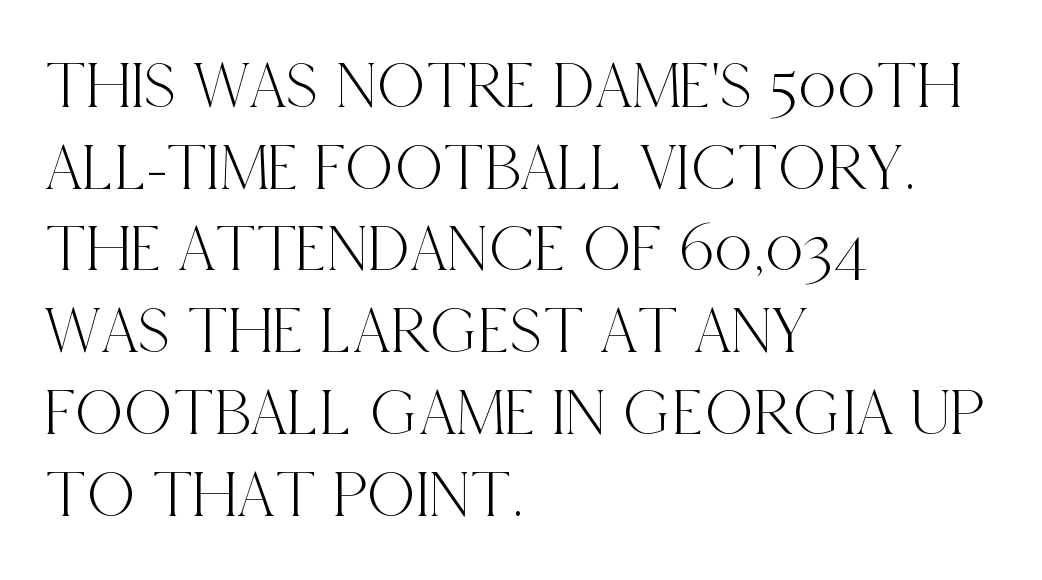
Q: Is the text italic (slanted)? A: No, it is upright.
Q: Is the typeface a serif or a sans-serif typeface? A: Serif.
Q: Is the text underlined? A: No.
Q: How is the paragraph aligned? A: Left-aligned.
Q: Is the spacing between letters normal or unusually wide? A: Normal.
Q: Width (condensed, normal, or wide)? A: Condensed.
Q: x-height? A: Large.
Q: Monospaced? A: No.
